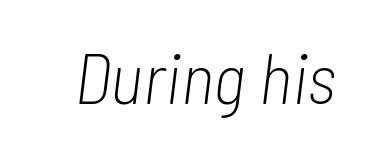
The image shows 71 px light, condensed type, italic (leaning right); set normal letter spacing, not underlined; low stroke contrast and a medium x-height.
